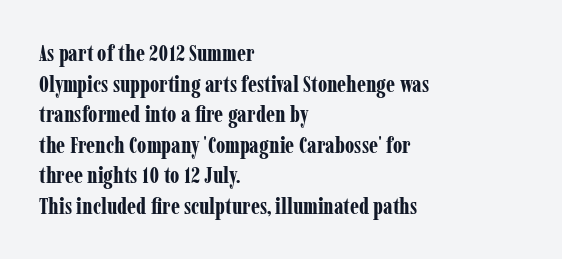
{"italic": "no", "bold": "yes", "underline": "no", "align": "left", "line_spacing": "normal", "line_spacing_ratio": 1.33, "letter_spacing": "normal", "letter_spacing_em": 0.0, "glyph_px": 23}
